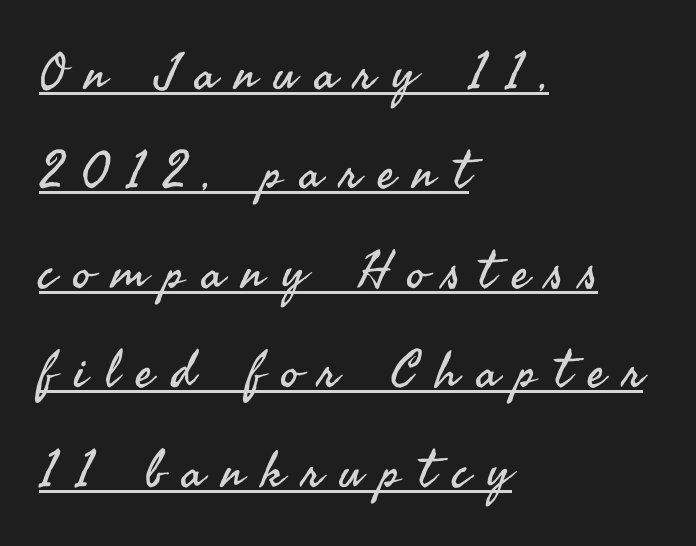
The image shows 51 px regular-weight sans-serif type; set left-aligned, loose line spacing (1.95x), unusually wide letter spacing (+0.36 em), underlined; medium stroke contrast and a small x-height.
